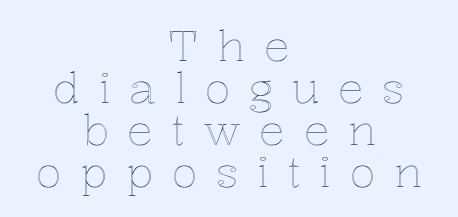
Character widths vary here, with narrow letters taking less room than wide ones. The letters stand straight up with perfectly vertical stems. The tracking jumps out immediately: characters are airy and widely separated. Letters rest on an invisible, unmarked baseline.
